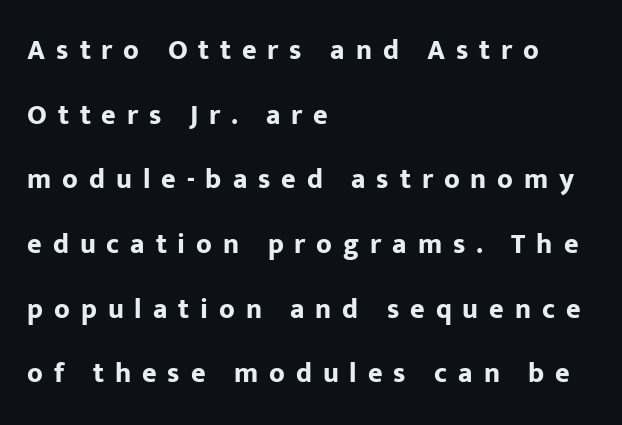
The image shows 28 px bold sans-serif type, upright; set left-aligned, loose line spacing (2.31x), unusually wide letter spacing (+0.39 em), not underlined; low stroke contrast and a medium x-height.
